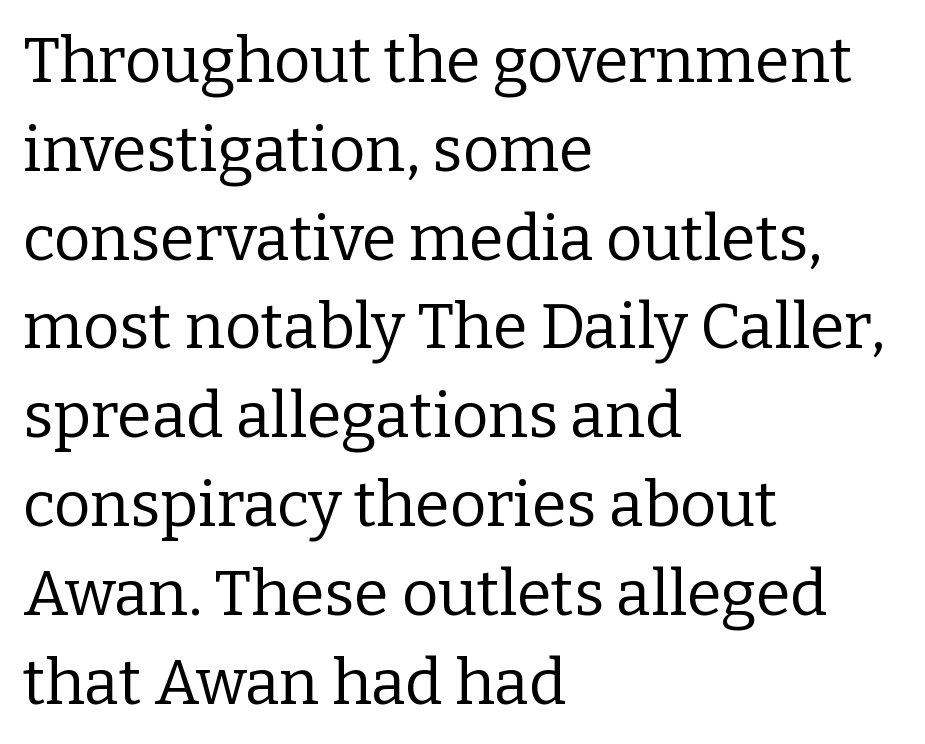
{"serif": "yes", "italic": "no", "bold": "no", "weight": "regular", "width": "normal", "stroke_contrast": "low", "x_height": "medium", "monospaced": "no", "underline": "no", "align": "left", "line_spacing": "normal", "line_spacing_ratio": 1.41, "letter_spacing": "normal", "letter_spacing_em": 0.0, "glyph_px": 63}
